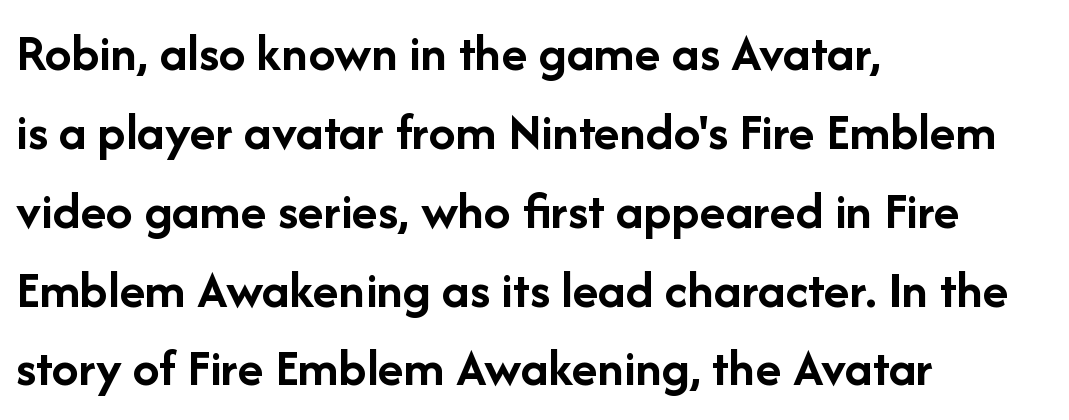
Q: Is the text bold? A: Yes.
Q: Is the text italic (slanted)? A: No, it is upright.
Q: Is the typeface a serif or a sans-serif typeface? A: Sans-serif.
Q: Is the text underlined? A: No.
Q: How is the paragraph aligned? A: Left-aligned.
Q: Is the spacing between letters normal or unusually wide? A: Normal.
Q: Is the spacing between lines tight, normal or loose? A: Normal.
Q: Width (condensed, normal, or wide)? A: Normal.
Q: Stroke contrast? A: Low.
Q: x-height? A: Medium.
Q: Monospaced? A: No.
